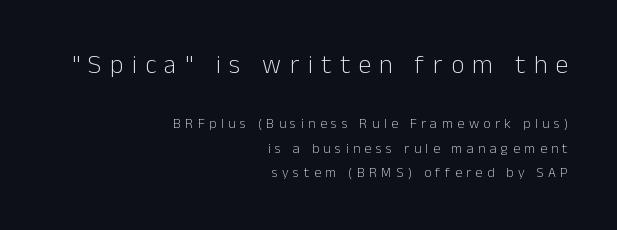
The image shows 26 px text type, upright; set right-aligned, line spacing 1.75x, unusually wide letter spacing (+0.32 em), not underlined; the first (top) block is 1.86x larger.
